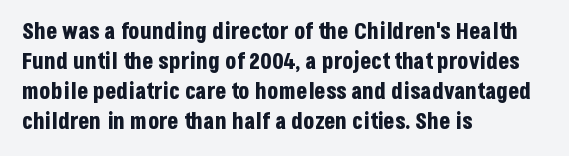
The image shows 23 px bold type, upright; set left-aligned, normal line spacing (1.3x), normal letter spacing, not underlined.
